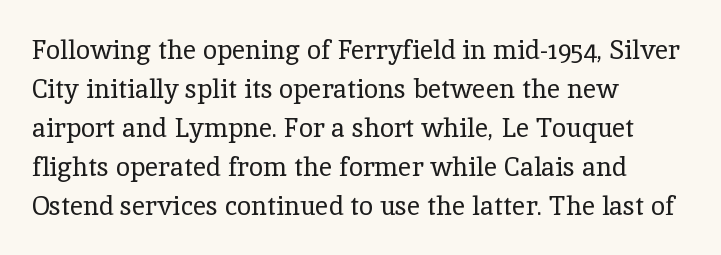
Each new line begins a customary step beneath the previous one. Students, note that the glyphs here touch the page at normal intervals. Letters rest on an invisible, unmarked baseline. Posture: upright roman.
